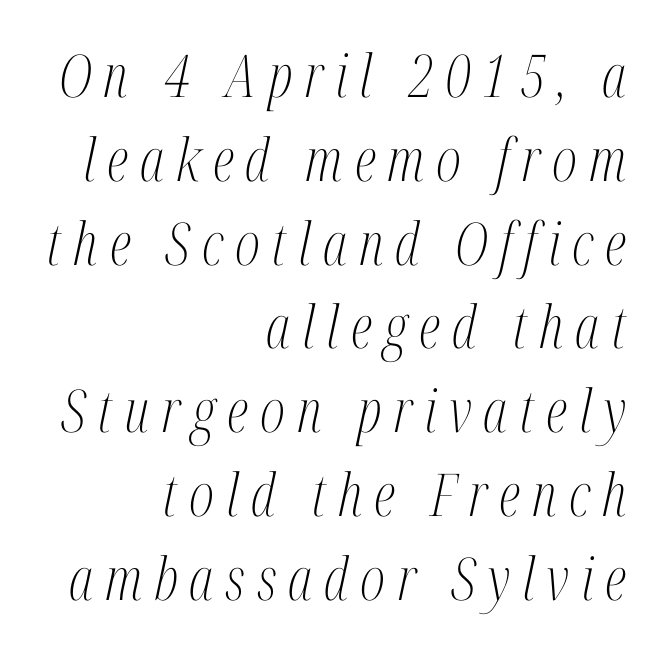
This sample uses a serif face. Horizontally, the lines are justified to the trailing edge only. Observe the lean: these are italic letterforms. Honestly, the letter spacing is so wide it's the main thing you notice.
